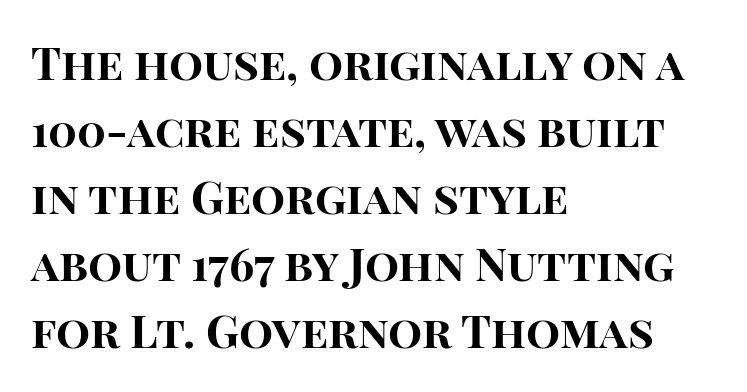
The image shows 45 px bold sans-serif type, upright; set left-aligned, normal line spacing (1.49x), normal letter spacing, not underlined; high stroke contrast and a large x-height.
